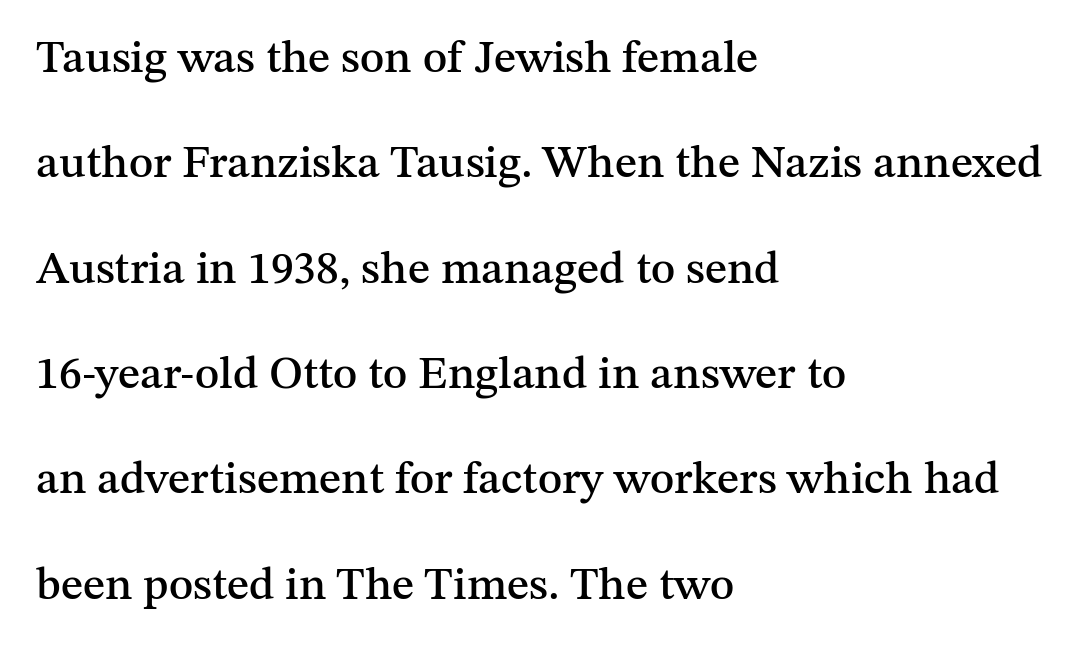
The image shows 46 px serif type, upright; set left-aligned, loose line spacing (2.29x), normal letter spacing, not underlined; medium stroke contrast and a medium x-height.
